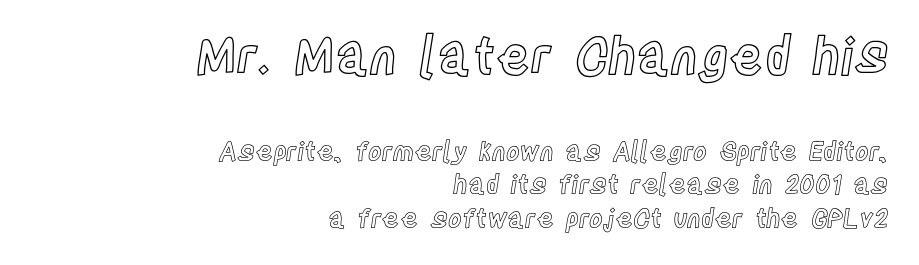
Q: Is the text italic (slanted)? A: Yes.
Q: Is the text underlined? A: No.
Q: How is the paragraph aligned? A: Right-aligned.
Q: Is the spacing between letters normal or unusually wide? A: Normal.
Q: Is the spacing between lines tight, normal or loose? A: Normal.
Q: Which block of text is set in a larger size, the first (top) or the second (bottom)? A: The first (top) one.
Q: Width (condensed, normal, or wide)? A: Condensed.
Q: x-height? A: Large.
Q: Monospaced? A: No.
